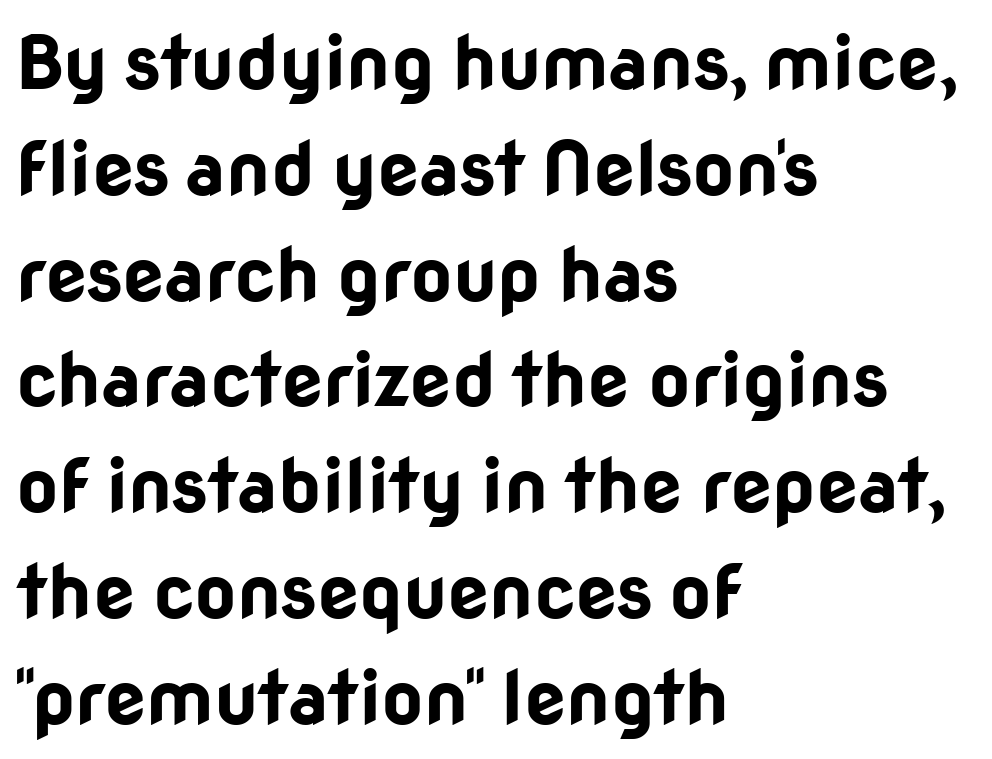
The horizontal fit of the characters is conventional and even. The face used here is a sans, in the tradition of grotesques and geometrics. This is the regular roman posture of the typeface. Think of a printed novel: that variable character pitch is what you see here. Leading: standard.
